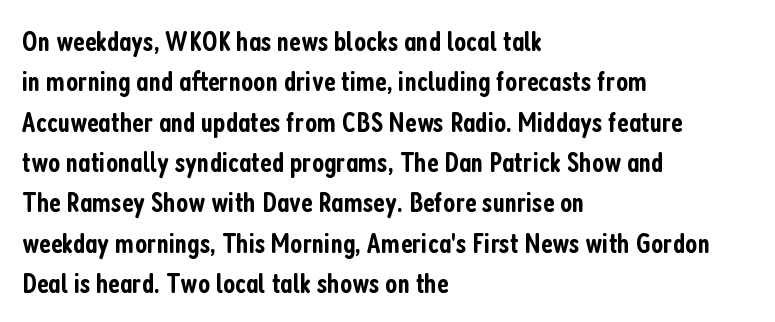
The image shows 29 px semibold, condensed sans-serif type, upright; set left-aligned, normal line spacing (1.39x), normal letter spacing, not underlined; low stroke contrast and a medium x-height.
